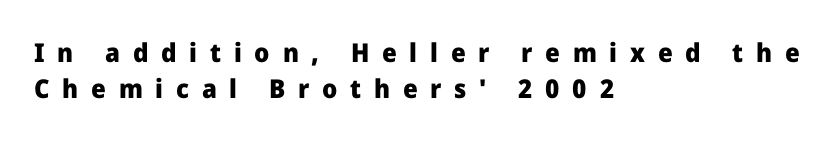
The image shows 26 px bold type, upright; set left-aligned, normal line spacing (1.4x), unusually wide letter spacing (+0.49 em), not underlined.
